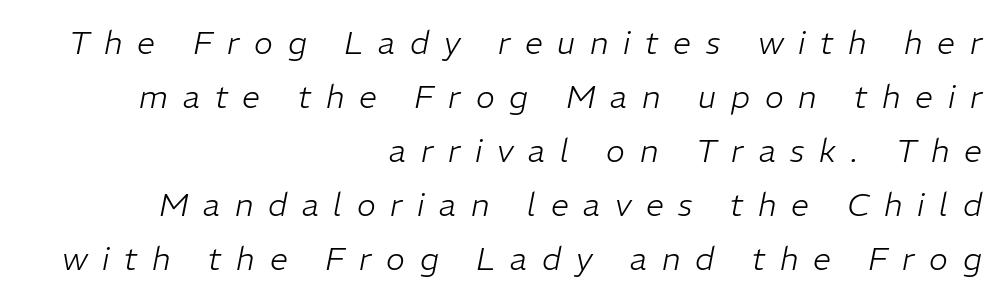
The compositor pushed each line to the right boundary. Compared with a typical body face, this is equally light or lighter still. The passage shown is not underscored anywhere. Honestly, the letter spacing is so wide it's the main thing you notice. The face used here is proportionally spaced, like ordinary book or web type. Compared with ordinary roman type, these characters are visibly tilted.
